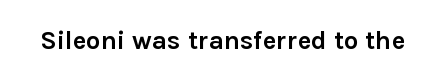
Only glyphs here, with clear space below each row. Rendered with straight, roman letterforms. The glyphs have the mass of a bold cut. Observe the ordinary spacing: letters are neighbours, not strangers.
